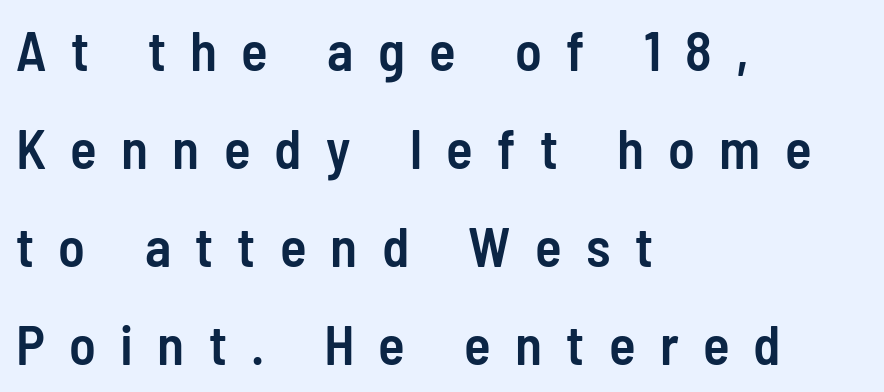
{"serif": "no", "italic": "no", "bold": "semi", "weight": "semibold", "width": "condensed", "stroke_contrast": "low", "x_height": "medium", "monospaced": "no", "underline": "no", "align": "left", "line_spacing_ratio": 1.78, "letter_spacing": "wide", "letter_spacing_em": 0.44, "glyph_px": 55}
